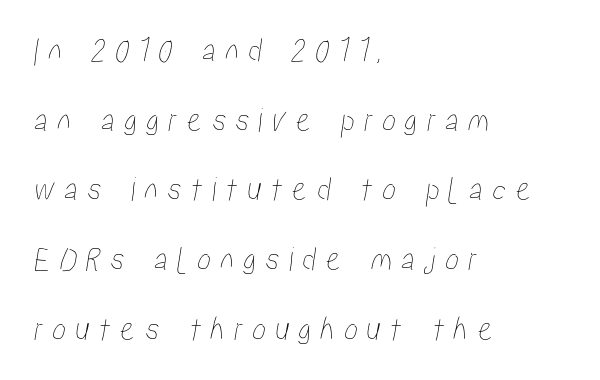
The image shows 35 px condensed type; set left-aligned, loose line spacing (1.99x), unusually wide letter spacing (+0.26 em), not underlined; low stroke contrast and a medium x-height.
